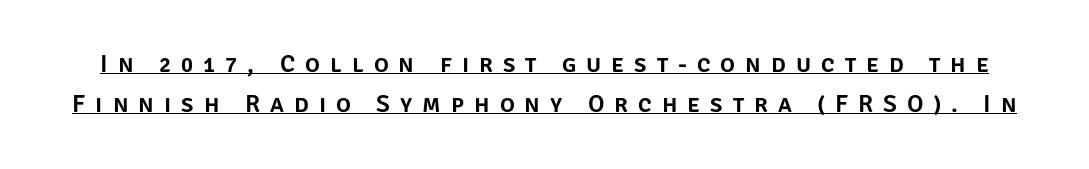
The image shows 25 px text type, upright; set normal line spacing (1.61x), unusually wide letter spacing (+0.4 em), underlined.
